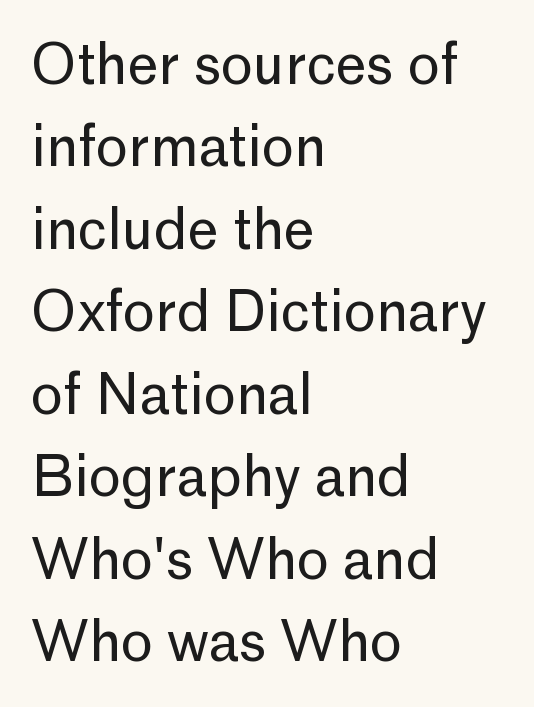
Vertical strokes here are truly vertical. Is this a sans? Yes — the strokes have no serifs. These lines are rendered in a variable-pitch font. Honestly, the row spacing looks completely unremarkable.
